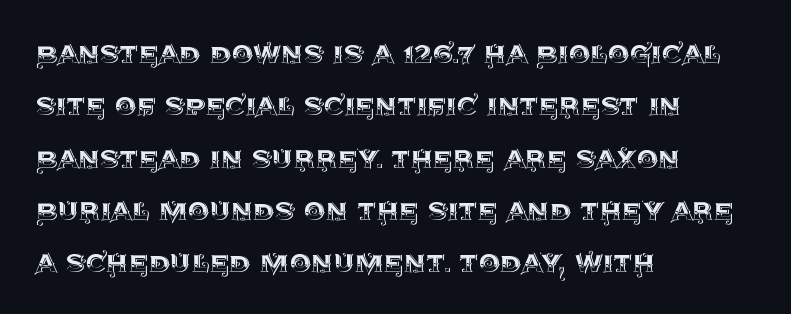
The image shows 34 px text type, upright; set left-aligned, normal line spacing (1.54x), normal letter spacing, not underlined; a large x-height.
